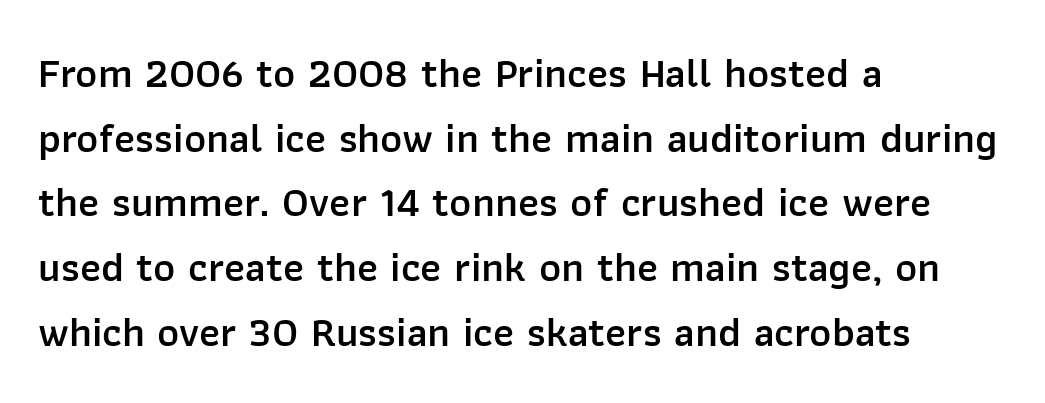
The lines sit at an ordinary, default distance from one another. This rendering leaves character spacing at its baseline value. In terms of letterform style, serifs are entirely absent. The lines are quadded left.
